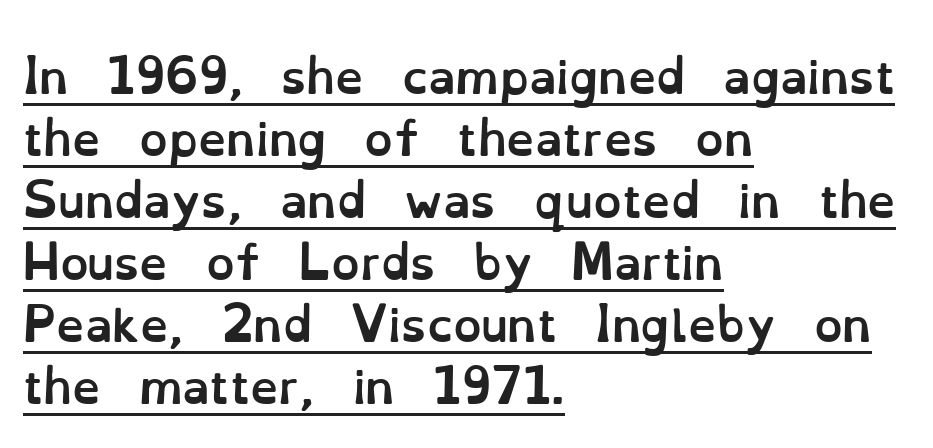
Proportional: the letters do not fall into vertical columns. Heavy-handed strokes throughout: this text is bold. Every character sits straight up, as roman type does. Horizontal alignment here is leftward, the default for most running prose.
